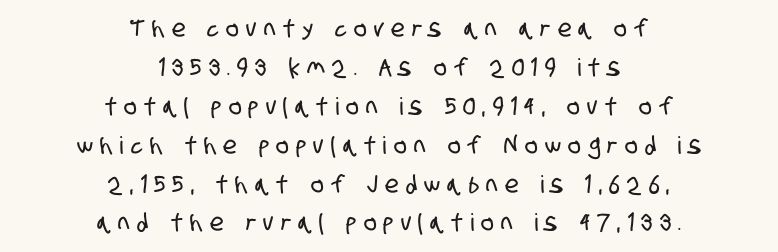
Q: Is the text underlined? A: No.
Q: How is the paragraph aligned? A: Centered.
Q: Is the spacing between letters normal or unusually wide? A: Unusually wide.
Q: Is the spacing between lines tight, normal or loose? A: Normal.
